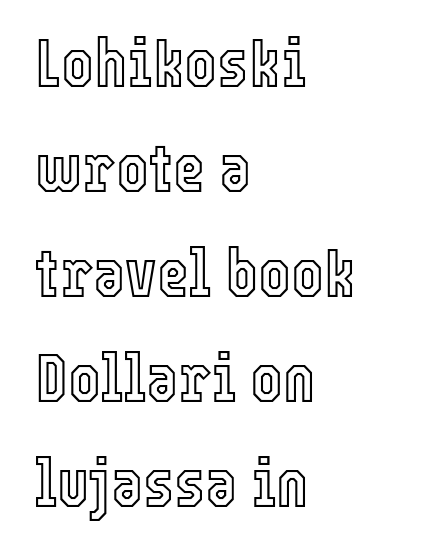
The image shows 69 px condensed type, upright; set left-aligned, normal line spacing (1.52x), normal letter spacing, not underlined; a medium x-height.
